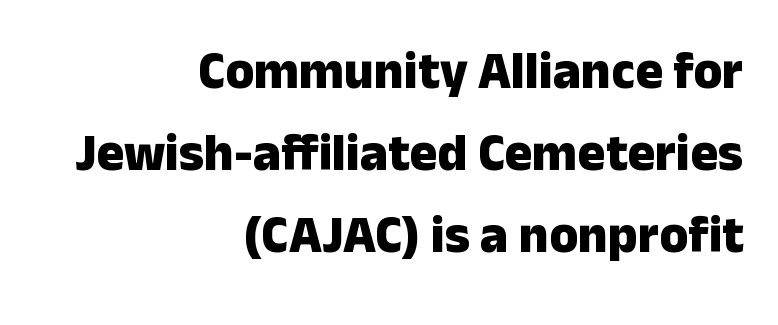
Q: Is the text bold? A: Yes.
Q: Is the text italic (slanted)? A: No, it is upright.
Q: Is the typeface a serif or a sans-serif typeface? A: Sans-serif.
Q: Is the text underlined? A: No.
Q: How is the paragraph aligned? A: Right-aligned.
Q: Is the spacing between letters normal or unusually wide? A: Normal.
Q: Is the spacing between lines tight, normal or loose? A: Normal.
Q: Width (condensed, normal, or wide)? A: Normal.
Q: Stroke contrast? A: Low.
Q: x-height? A: Medium.
Q: Monospaced? A: No.
